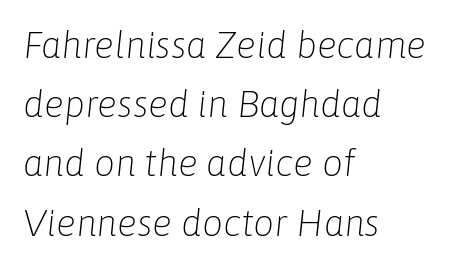
The image shows 37 px light type, italic (leaning right); set left-aligned, normal line spacing (1.6x), normal letter spacing, not underlined; low stroke contrast and a medium x-height.
